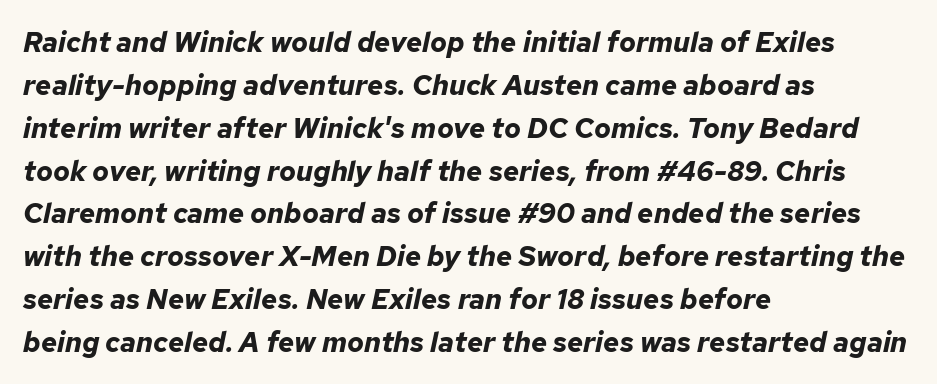
Q: Is the text bold? A: Yes.
Q: Is the text italic (slanted)? A: Yes, it leans right by about 12 degrees.
Q: Is the text underlined? A: No.
Q: How is the paragraph aligned? A: Left-aligned.
Q: Is the spacing between letters normal or unusually wide? A: Normal.
Q: Is the spacing between lines tight, normal or loose? A: Normal.
Q: Width (condensed, normal, or wide)? A: Normal.
Q: Stroke contrast? A: Low.
Q: x-height? A: Medium.
Q: Monospaced? A: No.
